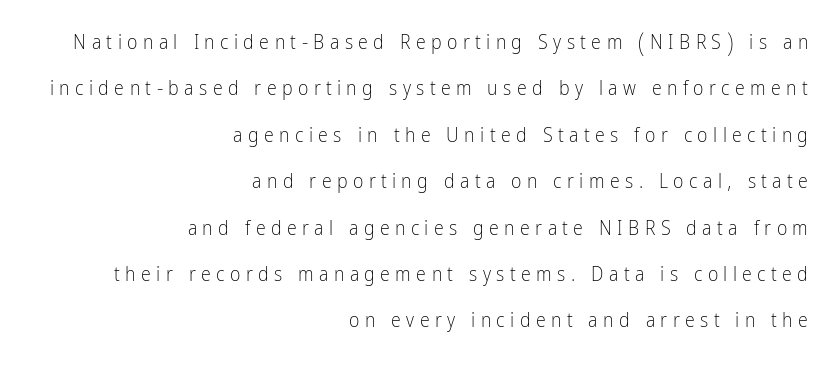
{"italic": "no", "bold": "no", "underline": "no", "align": "right", "line_spacing": "loose", "line_spacing_ratio": 2.32, "letter_spacing": "wide", "letter_spacing_em": 0.27, "glyph_px": 20}
